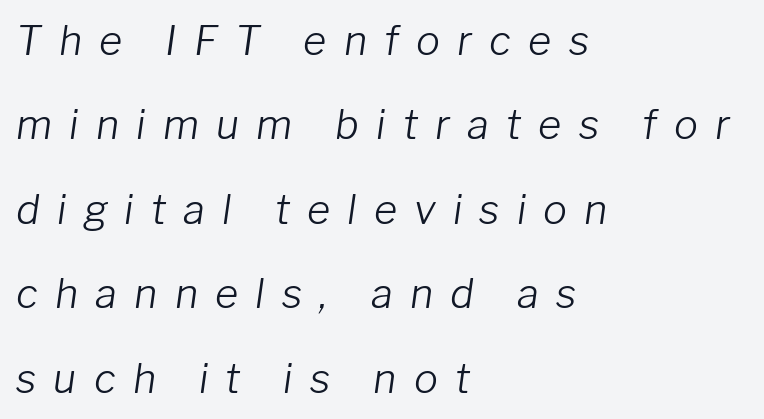
The image shows 40 px light type, italic (leaning right); set left-aligned, loose line spacing (2.11x), unusually wide letter spacing (+0.43 em), not underlined; low stroke contrast and a medium x-height.
